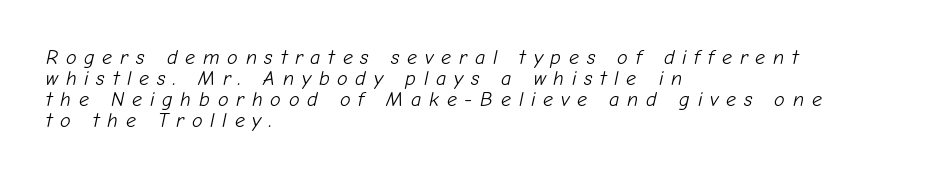
The image shows 20 px text type, italic (leaning right); set left-aligned, tight line spacing (1.05x), unusually wide letter spacing (+0.39 em), not underlined.
